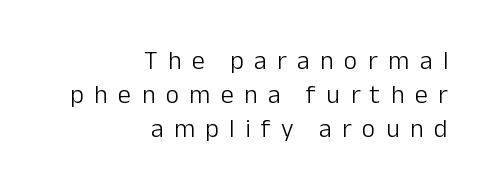
Alignment: flush right. Students, observe: this is what conventionally led text looks like. Does extra space separate the letters? Yes, quite a lot of it. The weight tops out at a normal text grade. The glyphs are unaccompanied by any horizontal stroke below them. The typography opts for an upright posture over an oblique one.
